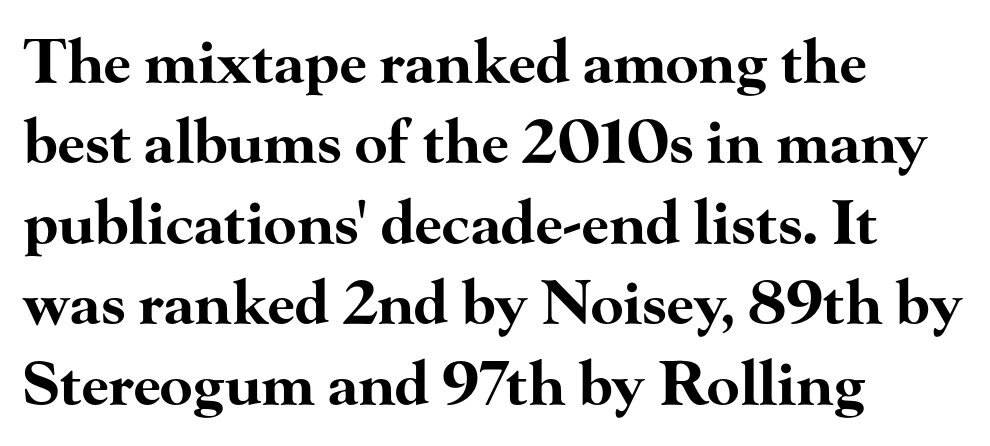
The image shows 60 px bold, wide serif type, upright; set left-aligned, normal line spacing (1.34x), normal letter spacing, not underlined; high stroke contrast and a small x-height.
